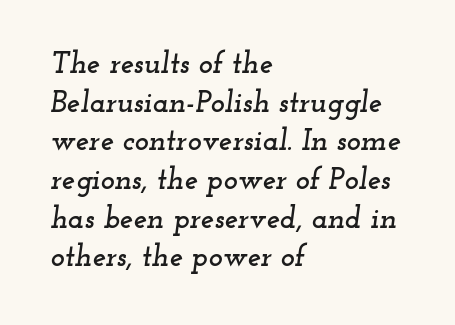
The space directly below the letters is spotless. The passage shown leans; its letterforms are oblique. Rows of type keep a routine distance in the vertical direction. A typesetter would label this face a serif.
